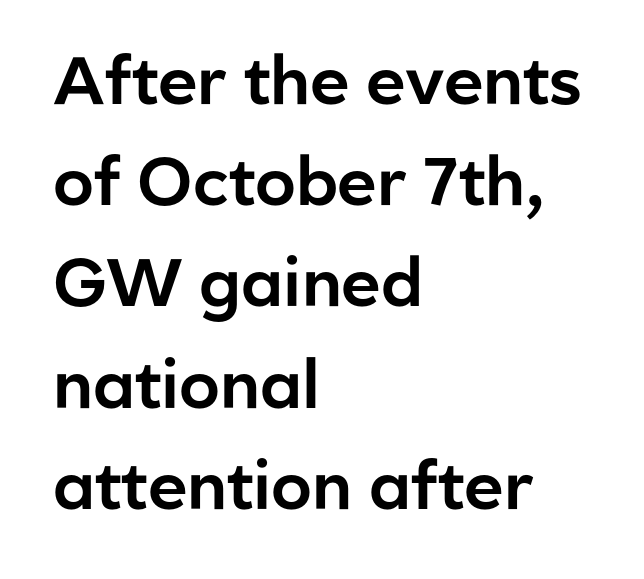
The image shows 67 px sans-serif type, upright; set left-aligned, normal line spacing (1.51x), normal letter spacing, not underlined; low stroke contrast and a medium x-height.
